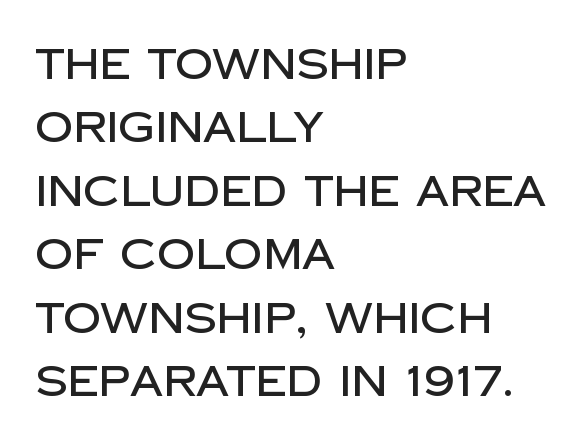
Honestly, the row spacing looks completely unremarkable. The gaps between neighbouring characters are ordinary and unremarkable. A typesetter would mark this as roman, not italic. The passage is arranged the way most books set body copy — flush left. This rendering features lettering with no underline. The type family on display is of the sans-serif kind.
